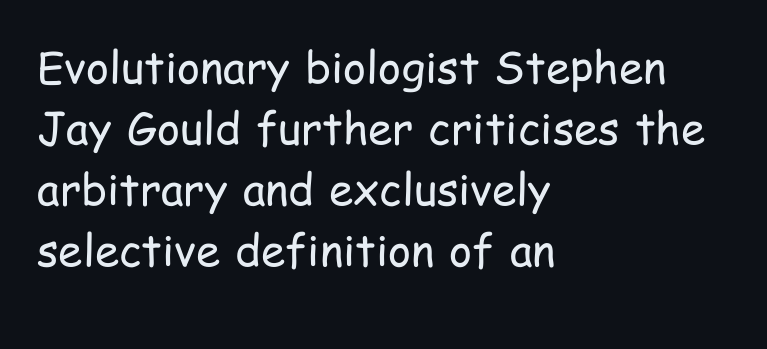
In terms of letterspacing, this is plain default setting. Style check: upright. Unlike a traditional serif, this face leaves its strokes unadorned. Nothing heavy about these letters — not bold at all.
